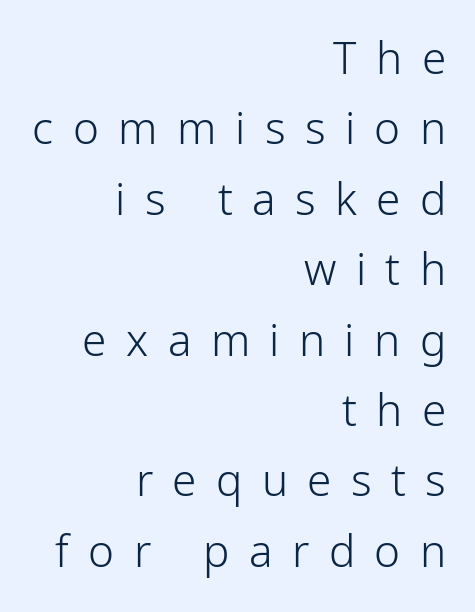
Q: Is the text bold? A: No.
Q: Is the text italic (slanted)? A: No, it is upright.
Q: Is the typeface a serif or a sans-serif typeface? A: Sans-serif.
Q: Is the text underlined? A: No.
Q: How is the paragraph aligned? A: Right-aligned.
Q: Is the spacing between letters normal or unusually wide? A: Unusually wide.
Q: Is the spacing between lines tight, normal or loose? A: Normal.
Q: Width (condensed, normal, or wide)? A: Condensed.
Q: Stroke contrast? A: Low.
Q: x-height? A: Medium.
Q: Monospaced? A: No.
